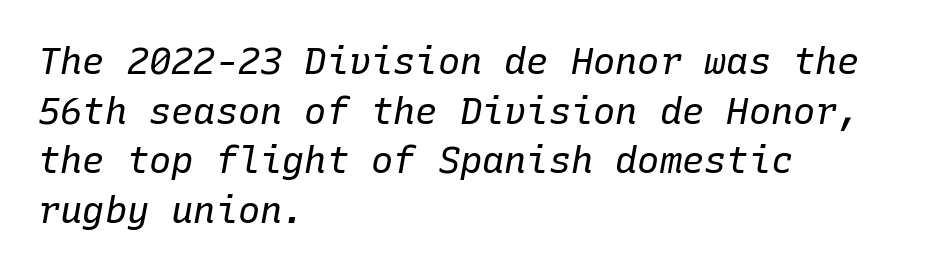
Would a proofreader flag this as italicized? Yes. Between one letter and the next there's only the usual sliver of space. The strokes carry an ordinary text weight at most. The strip under each line holds only bare page.
